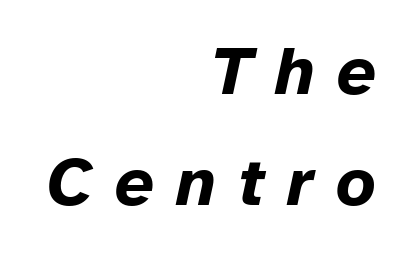
Q: Is the text bold? A: Yes.
Q: Is the text italic (slanted)? A: Yes, it leans right by about 12 degrees.
Q: Is the text underlined? A: No.
Q: How is the paragraph aligned? A: Right-aligned.
Q: Is the spacing between letters normal or unusually wide? A: Unusually wide.
Q: Is the spacing between lines tight, normal or loose? A: Normal.
Q: Width (condensed, normal, or wide)? A: Normal.
Q: Stroke contrast? A: Low.
Q: x-height? A: Medium.
Q: Monospaced? A: No.
